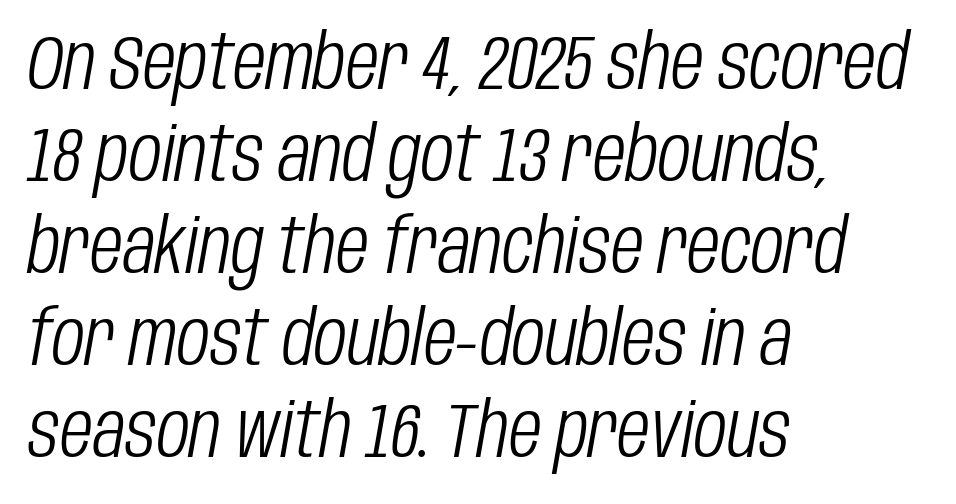
The weight would be labelled regular, book, light, or lighter still. Here the glyphs are tracked normally, forming tight word shapes. Looks like regular typesetting: each glyph gets only the width it needs. Bare-footed words on every line. The paragraph shown leans on its left margin. Quick note: italic.
